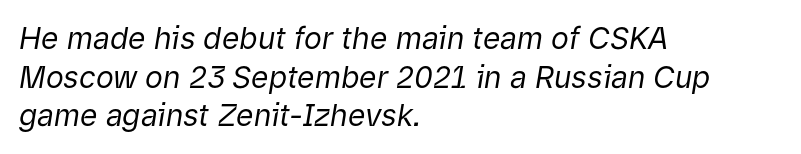
Q: Is the text bold? A: No.
Q: Is the text italic (slanted)? A: Yes, it leans right by about 9 degrees.
Q: Is the text underlined? A: No.
Q: How is the paragraph aligned? A: Left-aligned.
Q: Is the spacing between letters normal or unusually wide? A: Normal.
Q: Is the spacing between lines tight, normal or loose? A: Normal.
Q: Width (condensed, normal, or wide)? A: Normal.
Q: Stroke contrast? A: Low.
Q: x-height? A: Medium.
Q: Monospaced? A: No.
